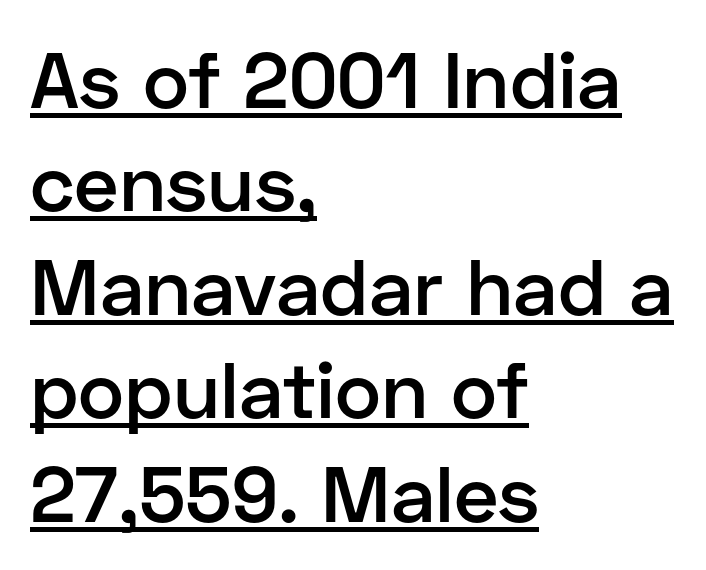
The image shows 79 px semibold sans-serif type, upright; set left-aligned, normal line spacing (1.31x), normal letter spacing, underlined; low stroke contrast and a medium x-height.
